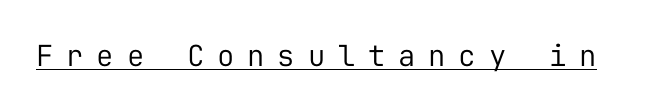
No extra ink here — the face is not bold. The words here are underlined. The rendering uses typewriter-style spacing with identical character cells. Nope, no serifs anywhere on these letters. Notice how the stems are strictly vertical — no italics here.
